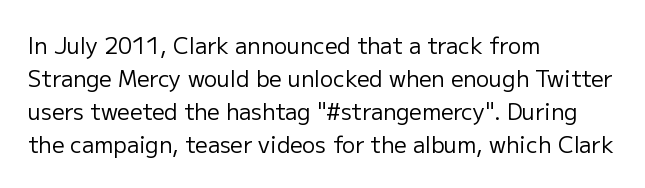
{"italic": "no", "bold": "no", "underline": "no", "align": "left", "line_spacing": "normal", "line_spacing_ratio": 1.5, "letter_spacing": "normal", "letter_spacing_em": 0.0, "glyph_px": 22}
